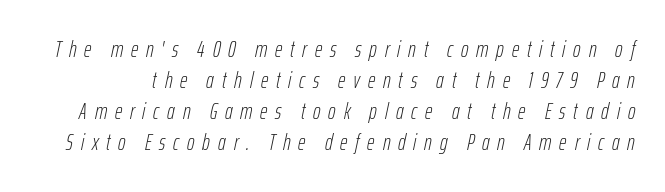
Q: Is the text bold? A: No.
Q: Is the text italic (slanted)? A: Yes, it leans right by about 12 degrees.
Q: Is the text underlined? A: No.
Q: Is the spacing between letters normal or unusually wide? A: Unusually wide.
Q: Is the spacing between lines tight, normal or loose? A: Normal.
